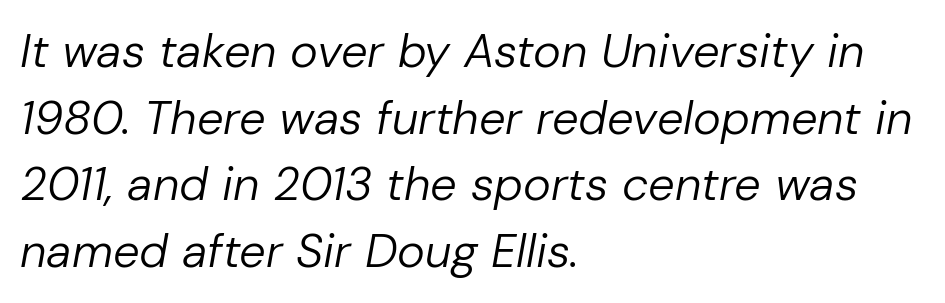
A typesetter would mark this as italic. Default kerning and tracking; the words read as compact shapes. No letter is thick-stroked: the sample isn't bold. Bare-footed words on every line. Typeset ragged right — the left edge is the straight one.
